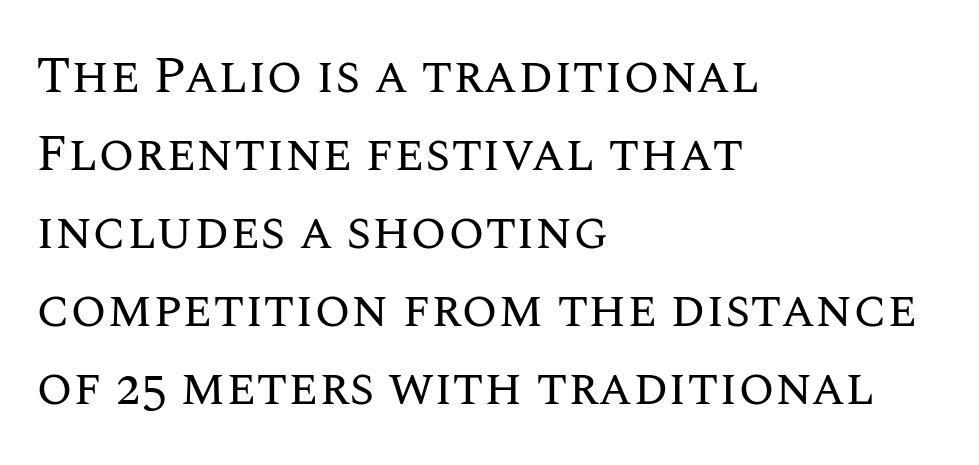
Q: Is the text bold? A: No.
Q: Is the text italic (slanted)? A: No, it is upright.
Q: Is the text underlined? A: No.
Q: How is the paragraph aligned? A: Left-aligned.
Q: Is the spacing between letters normal or unusually wide? A: Normal.
Q: Is the spacing between lines tight, normal or loose? A: Normal.
Q: Width (condensed, normal, or wide)? A: Normal.
Q: Stroke contrast? A: Medium.
Q: x-height? A: Large.
Q: Monospaced? A: No.
